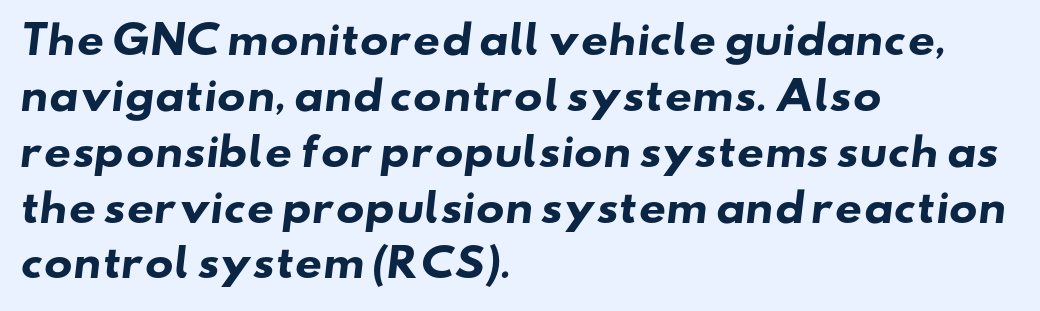
The image shows 38 px heavy, wide sans-serif type; set left-aligned, normal line spacing (1.47x), normal letter spacing, not underlined; low stroke contrast and a small x-height.
